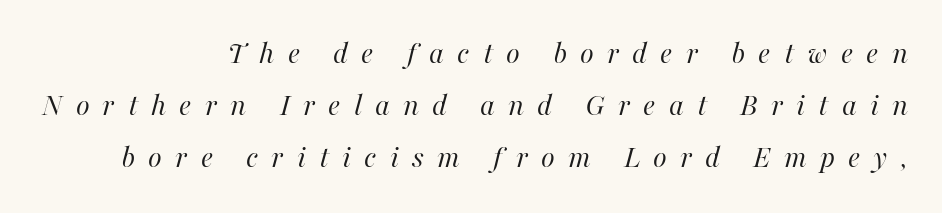
The rag falls on the left side of this text block. Beneath every word, the page is bare. Is this a fixed-width face? No — the glyphs have proportional, varying widths. The face looks like a standard text weight, possibly lighter. Observe the wide spacing: letters keep a clear distance from each other.
